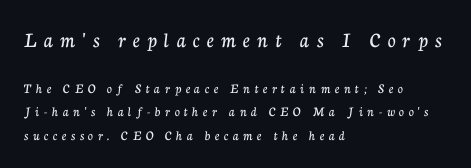
{"underline": "no", "align": "left", "line_spacing": "normal", "line_spacing_ratio": 1.66, "letter_spacing": "wide", "letter_spacing_em": 0.33, "larger_block": "first", "size_ratio": 1.57, "glyph_px": 22}
